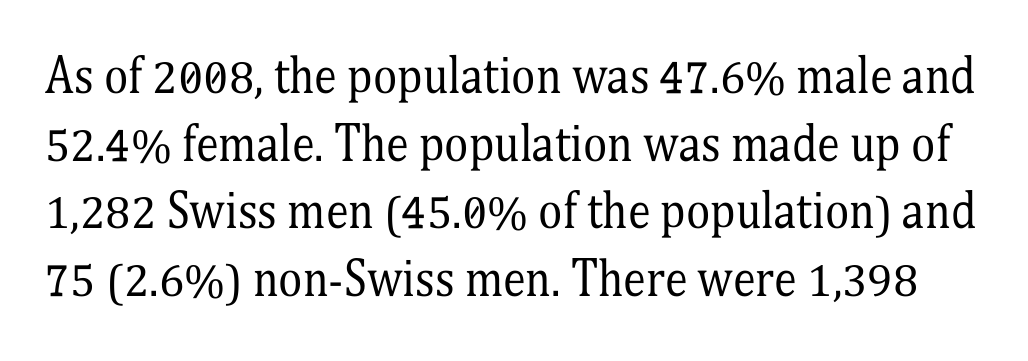
{"serif": "yes", "italic": "no", "bold": "no", "weight": "regular", "width": "condensed", "stroke_contrast": "medium", "x_height": "medium", "monospaced": "no", "underline": "no", "line_spacing": "normal", "line_spacing_ratio": 1.47, "letter_spacing": "normal", "letter_spacing_em": 0.0, "glyph_px": 46}
